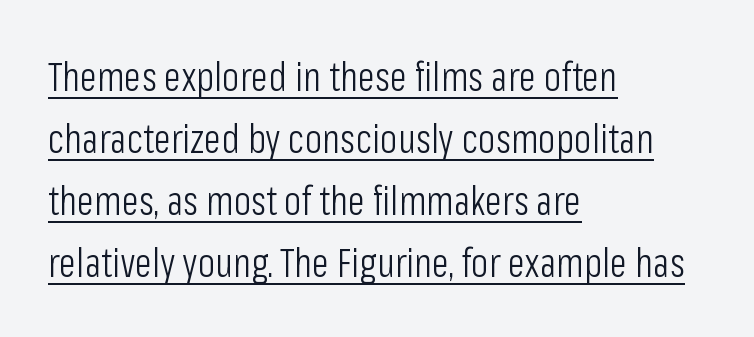
Q: Is the text bold? A: No.
Q: Is the text italic (slanted)? A: No, it is upright.
Q: Is the typeface a serif or a sans-serif typeface? A: Sans-serif.
Q: Is the text underlined? A: Yes.
Q: How is the paragraph aligned? A: Left-aligned.
Q: Is the spacing between letters normal or unusually wide? A: Normal.
Q: Is the spacing between lines tight, normal or loose? A: Normal.
Q: Width (condensed, normal, or wide)? A: Condensed.
Q: Stroke contrast? A: Low.
Q: x-height? A: Medium.
Q: Monospaced? A: No.
